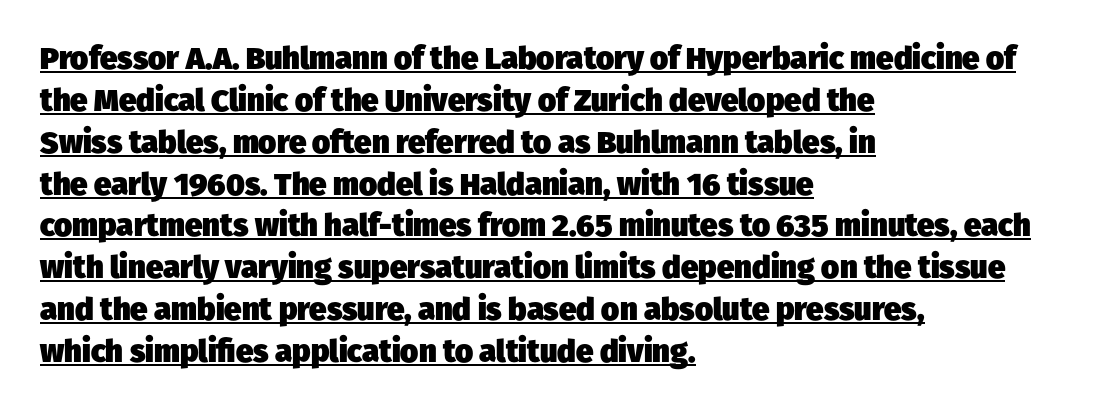
Q: Is the text bold? A: Yes.
Q: Is the typeface a serif or a sans-serif typeface? A: Sans-serif.
Q: Is the text underlined? A: Yes.
Q: How is the paragraph aligned? A: Left-aligned.
Q: Is the spacing between letters normal or unusually wide? A: Normal.
Q: Is the spacing between lines tight, normal or loose? A: Normal.
Q: Width (condensed, normal, or wide)? A: Normal.
Q: Stroke contrast? A: Low.
Q: x-height? A: Medium.
Q: Monospaced? A: No.
